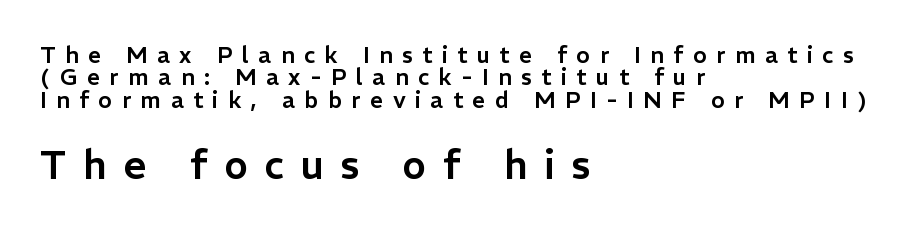
This sample uses an upright cut, with every glyph sitting square on the baseline. No word sits above an underline. The rag falls on the right side of this text block. Inter-character spacing is expanded well beyond the font's built-in metrics. Each letter keeps its own natural width here, so spacing adapts to shape. Nothing sits at the stroke ends, so this counts as sans-serif.
